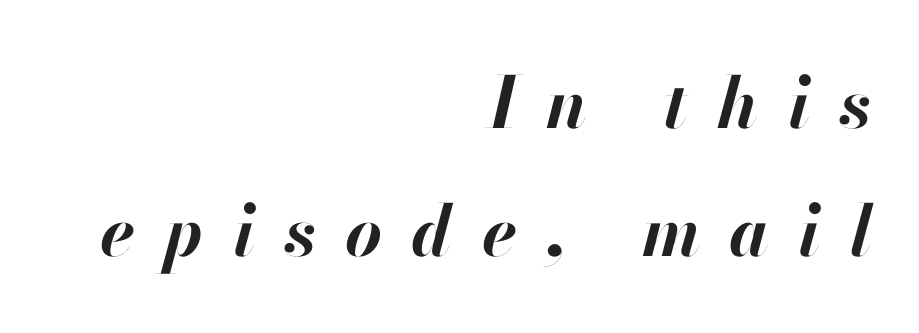
Q: Is the text bold? A: Yes.
Q: Is the text italic (slanted)? A: Yes, it leans right by about 13 degrees.
Q: Is the text underlined? A: No.
Q: How is the paragraph aligned? A: Right-aligned.
Q: Is the spacing between letters normal or unusually wide? A: Unusually wide.
Q: Width (condensed, normal, or wide)? A: Normal.
Q: Stroke contrast? A: High.
Q: x-height? A: Small.
Q: Monospaced? A: No.
